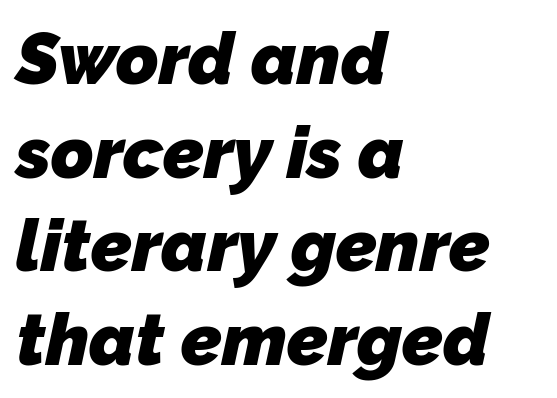
The image shows 72 px heavy sans-serif type; set left-aligned, normal line spacing (1.3x), normal letter spacing, not underlined; low stroke contrast and a medium x-height.
